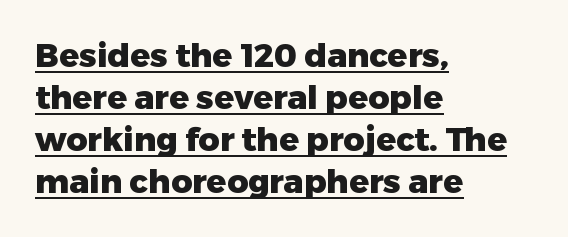
The image shows 33 px heavy sans-serif type, upright; set left-aligned, normal line spacing (1.27x), normal letter spacing, underlined; low stroke contrast and a medium x-height.
